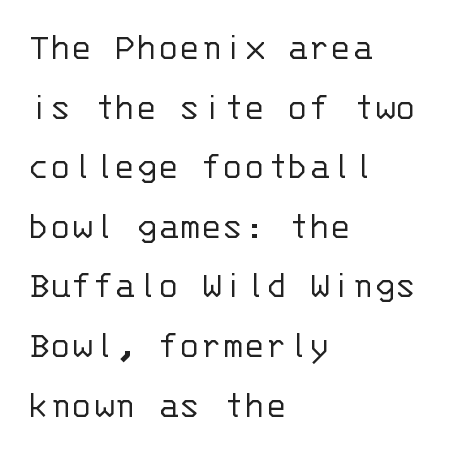
The image shows 40 px light sans-serif type, upright, monospaced; set left-aligned, normal line spacing (1.49x), normal letter spacing, not underlined; low stroke contrast and a large x-height.
